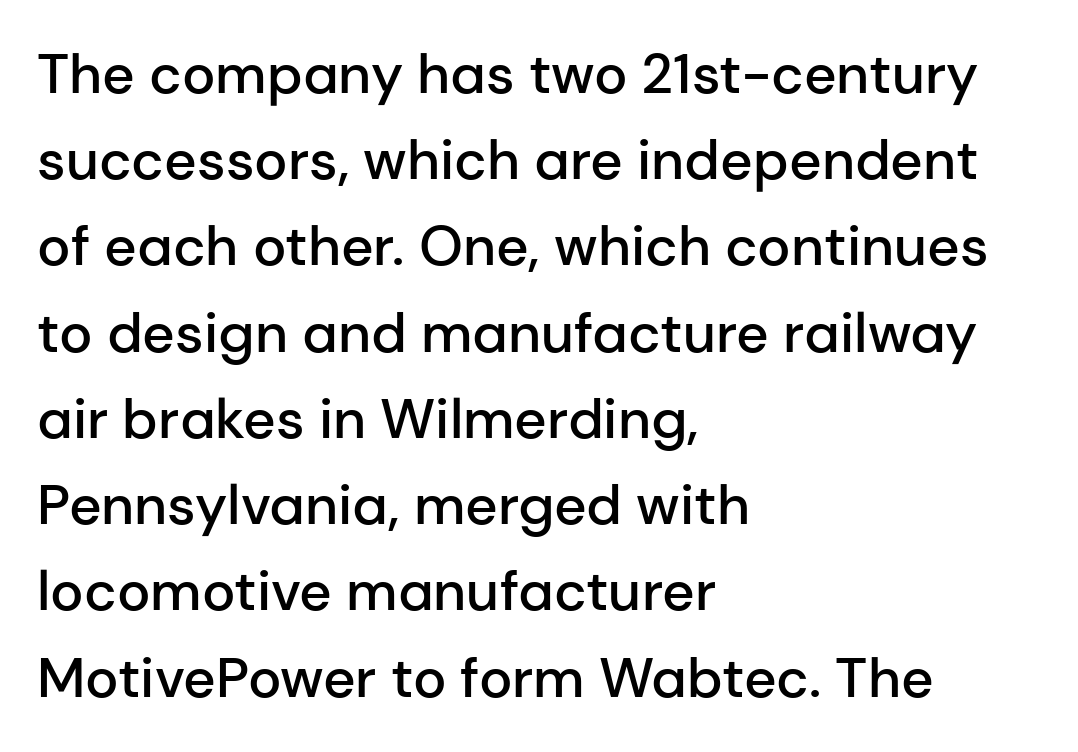
The lines in this sample share a left origin and differ only in where they stop. What kind of face is this? One without serifs — a sans. These words are printed semibold, heavier than regular yet not bold. Style check: upright. A typesetter would call this proportional, since set widths differ per character. Spacing between characters is what you'd get straight out of the box.
